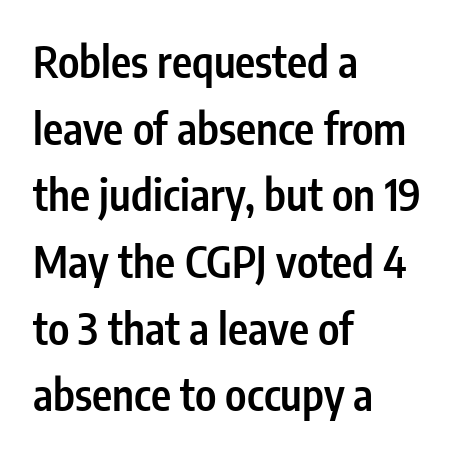
The image shows 43 px semibold, condensed sans-serif type, upright; set left-aligned, normal line spacing (1.55x), normal letter spacing, not underlined; low stroke contrast and a medium x-height.
